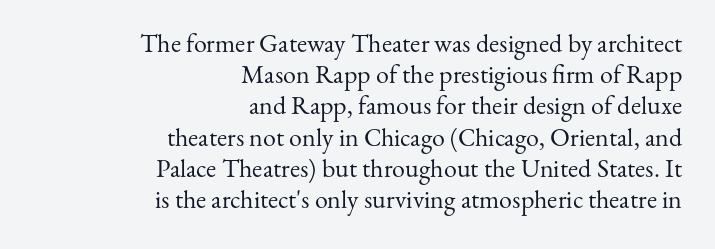
This is roman type, the default non-slanted kind. There is no visible air inserted between adjacent glyphs. The typesetting does not lean heavy: it is not bold. Line ends are locked; line starts wander. The foot of each line stays bare and open.
